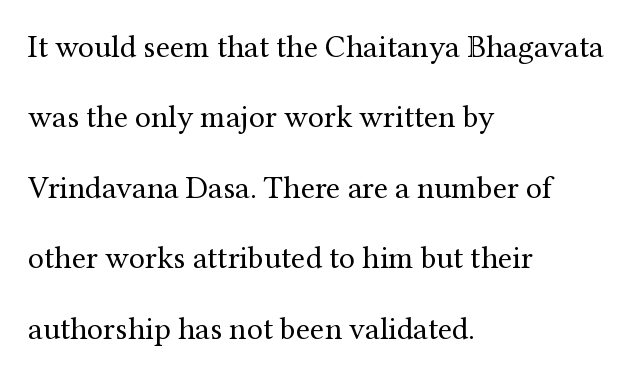
{"serif": "yes", "italic": "no", "bold": "no", "weight": "regular", "width": "normal", "stroke_contrast": "medium", "x_height": "medium", "monospaced": "no", "underline": "no", "align": "left", "line_spacing": "loose", "line_spacing_ratio": 2.2, "letter_spacing": "normal", "letter_spacing_em": 0.0, "glyph_px": 32}
